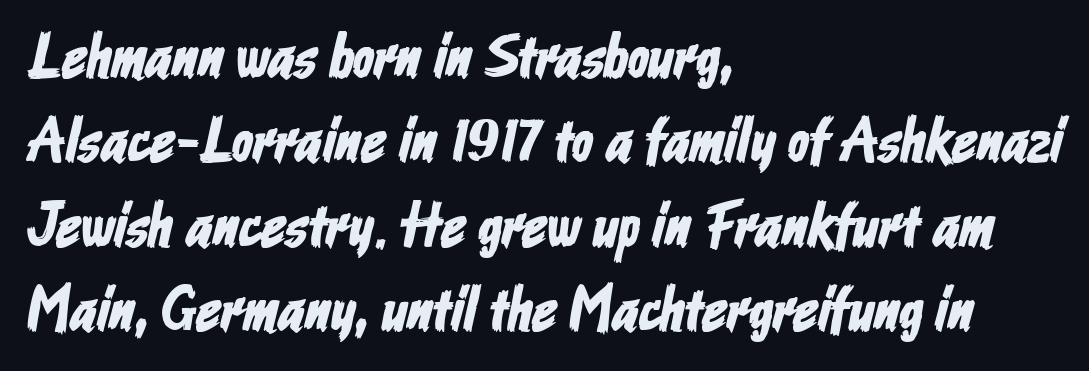
Q: Is the typeface a serif or a sans-serif typeface? A: Sans-serif.
Q: Is the text underlined? A: No.
Q: How is the paragraph aligned? A: Left-aligned.
Q: Is the spacing between letters normal or unusually wide? A: Normal.
Q: Is the spacing between lines tight, normal or loose? A: Normal.
Q: Width (condensed, normal, or wide)? A: Condensed.
Q: Stroke contrast? A: Low.
Q: x-height? A: Medium.
Q: Monospaced? A: No.
